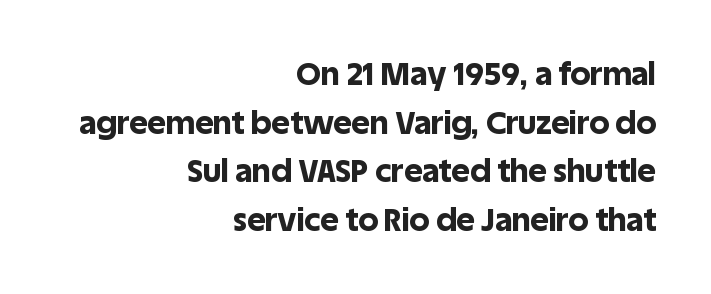
The image shows 32 px bold sans-serif type, upright; set right-aligned, normal line spacing (1.52x), normal letter spacing, not underlined; a large x-height.
